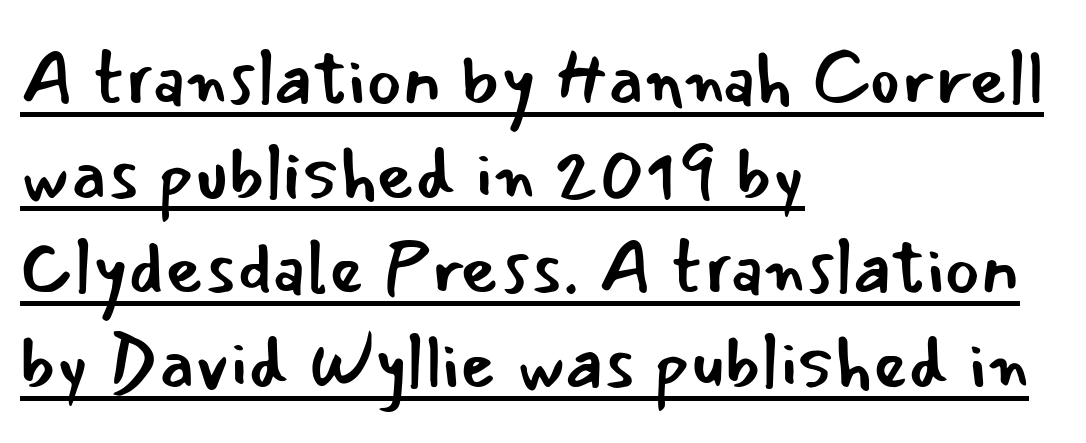
The image shows 74 px regular-weight sans-serif type, upright; set left-aligned, normal line spacing (1.28x), normal letter spacing, underlined; low stroke contrast and a small x-height.
